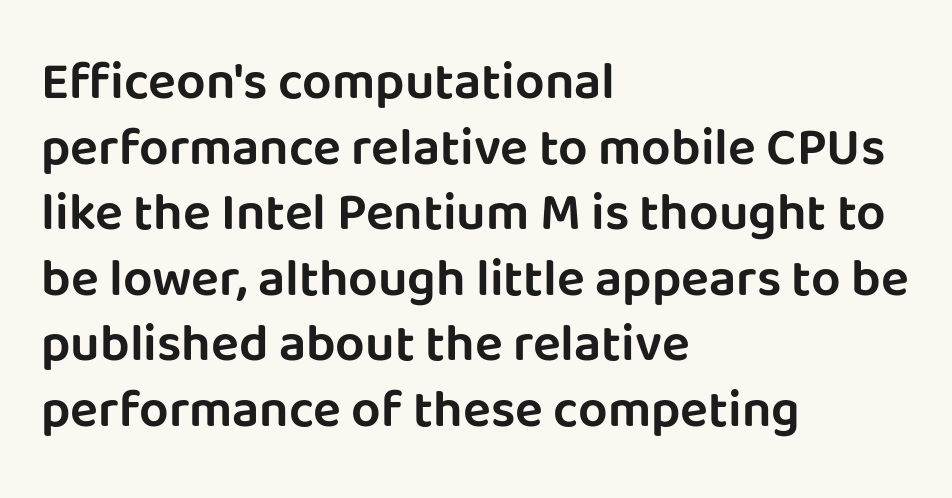
Baseline-to-baseline distance is the conventional proportion of letter height. The tracking reads as untouched default to a designer's eye. Posture: straight, roman, zero tilt. Where is the straight margin? On the left.
